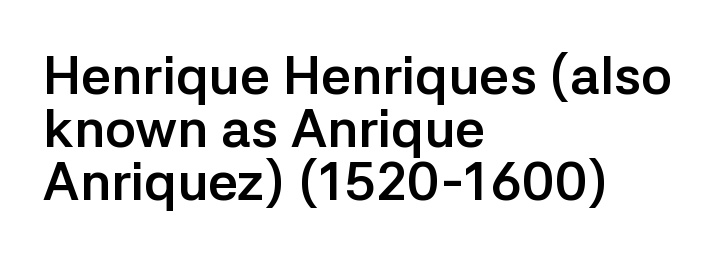
Q: Is the text bold? A: Yes.
Q: Is the text italic (slanted)? A: No, it is upright.
Q: Is the typeface a serif or a sans-serif typeface? A: Sans-serif.
Q: Is the text underlined? A: No.
Q: How is the paragraph aligned? A: Left-aligned.
Q: Is the spacing between letters normal or unusually wide? A: Normal.
Q: Is the spacing between lines tight, normal or loose? A: Tight.
Q: Width (condensed, normal, or wide)? A: Normal.
Q: Stroke contrast? A: Low.
Q: x-height? A: Medium.
Q: Monospaced? A: No.
